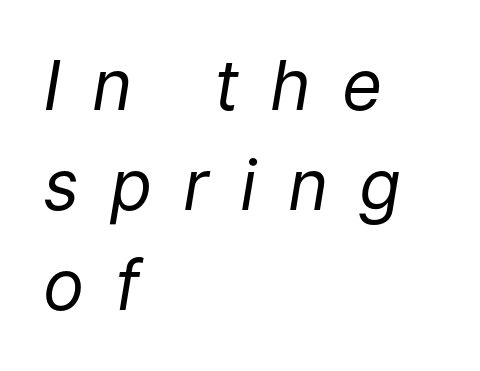
{"italic": "yes", "lean": "right", "slant_degrees": 9, "bold": "no", "weight": "regular", "width": "normal", "stroke_contrast": "low", "x_height": "medium", "monospaced": "no", "underline": "no", "align": "left", "line_spacing": "normal", "line_spacing_ratio": 1.45, "letter_spacing": "wide", "letter_spacing_em": 0.45, "glyph_px": 69}
